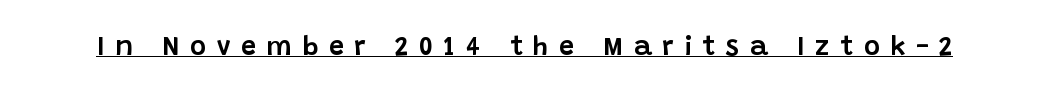
{"italic": "no", "underline": "yes", "letter_spacing": "wide", "letter_spacing_em": 0.39, "glyph_px": 27}
